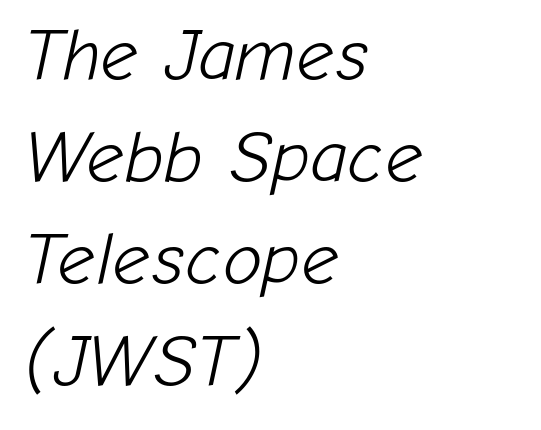
{"italic": "yes", "lean": "right", "slant_degrees": 12, "bold": "no", "weight": "light", "width": "normal", "stroke_contrast": "low", "x_height": "medium", "monospaced": "no", "underline": "no", "align": "left", "line_spacing": "normal", "line_spacing_ratio": 1.38, "letter_spacing": "normal", "letter_spacing_em": 0.0, "glyph_px": 74}
